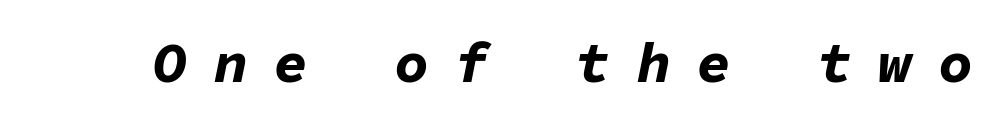
Q: Is the text bold? A: Yes.
Q: Is the text italic (slanted)? A: Yes, it leans right by about 11 degrees.
Q: Is the text underlined? A: No.
Q: Is the spacing between letters normal or unusually wide? A: Unusually wide.
Q: Width (condensed, normal, or wide)? A: Normal.
Q: Stroke contrast? A: Low.
Q: x-height? A: Medium.
Q: Monospaced? A: Yes.
